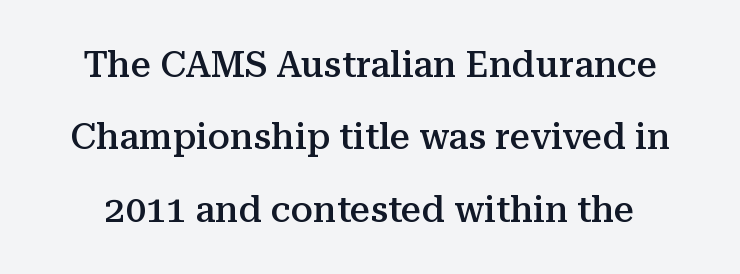
The image shows 36 px semibold serif type, upright; set loose line spacing (2.01x), normal letter spacing, not underlined; medium stroke contrast and a medium x-height.
